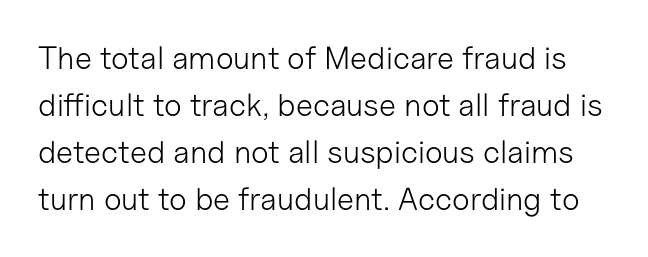
The image shows 32 px light sans-serif type, upright; set normal line spacing (1.47x), normal letter spacing, not underlined; low stroke contrast and a medium x-height.
